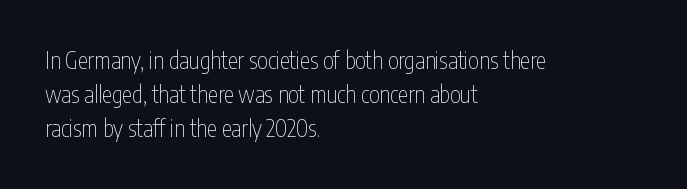
The type sits square on the baseline with zero lean. Stem width sits at or under what a default text font uses. Horizontally, the lines are justified to the leading edge only. This sample keeps an unexceptional amount of space between lines. The space beneath each line is pristine and unruled. There is no visible air inserted between adjacent glyphs.
